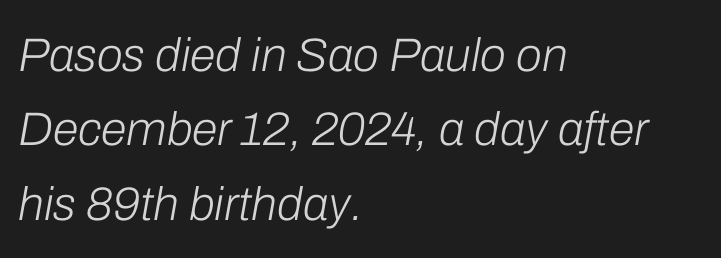
The image shows 47 px light type, italic (leaning right); set left-aligned, normal line spacing (1.58x), normal letter spacing, not underlined; low stroke contrast and a medium x-height.
